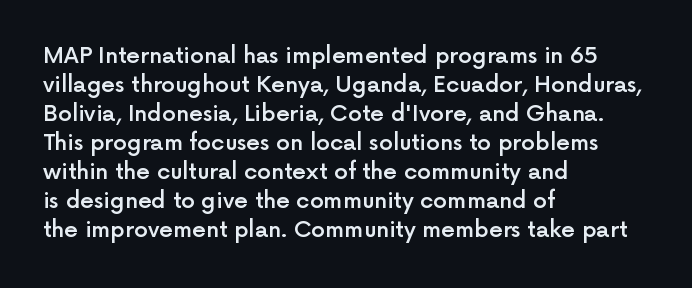
{"italic": "no", "bold": "semi", "underline": "no", "align": "left", "line_spacing": "normal", "line_spacing_ratio": 1.32, "letter_spacing": "normal", "letter_spacing_em": 0.0, "glyph_px": 22}
